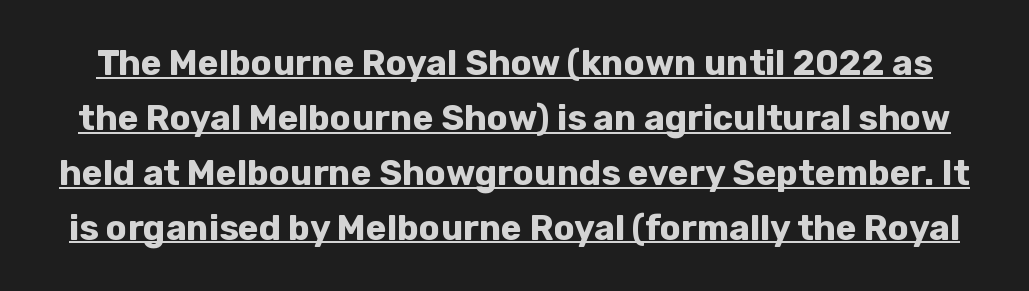
Q: Is the text bold? A: Yes.
Q: Is the text italic (slanted)? A: No, it is upright.
Q: Is the typeface a serif or a sans-serif typeface? A: Sans-serif.
Q: Is the text underlined? A: Yes.
Q: Is the spacing between letters normal or unusually wide? A: Normal.
Q: Is the spacing between lines tight, normal or loose? A: Normal.
Q: Width (condensed, normal, or wide)? A: Normal.
Q: Stroke contrast? A: Low.
Q: x-height? A: Medium.
Q: Monospaced? A: No.
